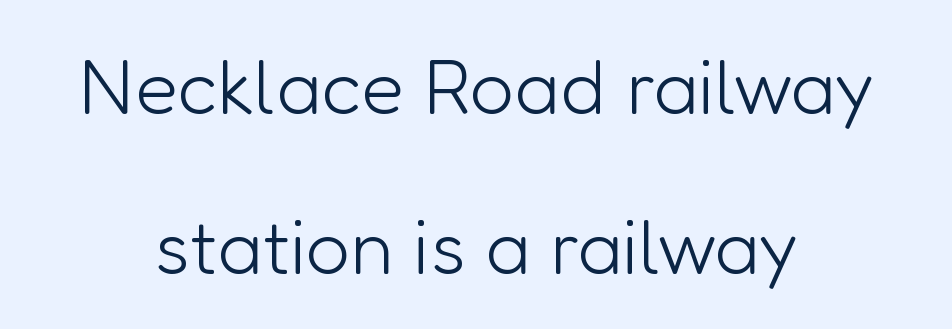
{"serif": "no", "italic": "no", "bold": "no", "weight": "light", "width": "normal", "stroke_contrast": "low", "x_height": "medium", "monospaced": "no", "underline": "no", "align": "center", "line_spacing": "loose", "line_spacing_ratio": 2.05, "letter_spacing": "normal", "letter_spacing_em": 0.0, "glyph_px": 78}
